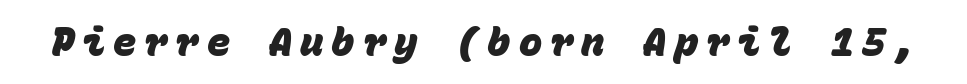
{"serif": "no", "bold": "yes", "weight": "heavy", "width": "normal", "stroke_contrast": "low", "x_height": "large", "monospaced": "yes", "underline": "no", "letter_spacing": "wide", "letter_spacing_em": 0.2, "glyph_px": 39}
